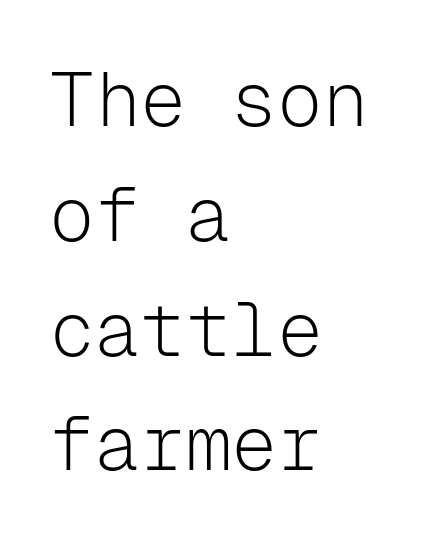
{"serif": "no", "italic": "no", "bold": "no", "weight": "light", "width": "normal", "stroke_contrast": "low", "x_height": "medium", "monospaced": "yes", "underline": "no", "align": "left", "line_spacing": "normal", "line_spacing_ratio": 1.51, "letter_spacing": "normal", "letter_spacing_em": 0.0, "glyph_px": 76}
